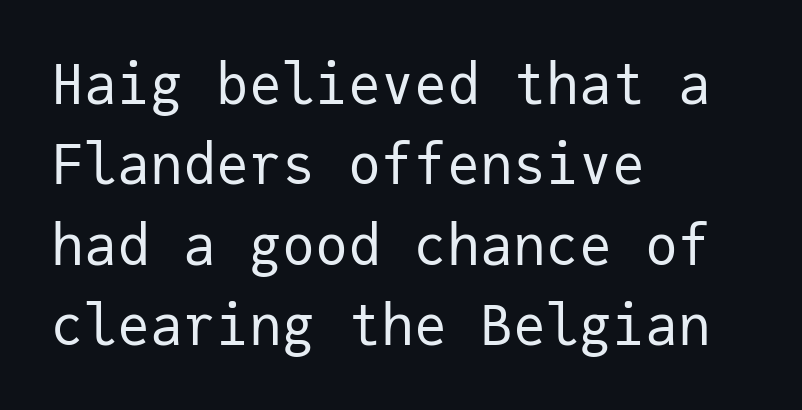
The image shows 55 px regular-weight sans-serif type, upright, monospaced; set left-aligned, normal line spacing (1.46x), normal letter spacing, not underlined; low stroke contrast and a medium x-height.
